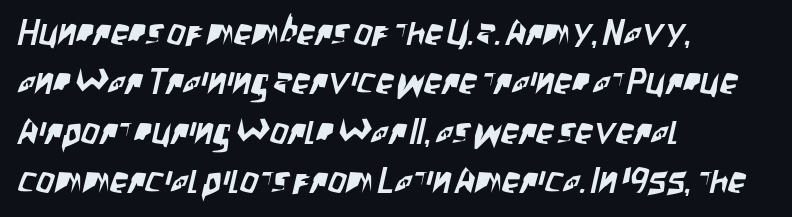
Q: Is the typeface a serif or a sans-serif typeface? A: Sans-serif.
Q: Is the text underlined? A: No.
Q: How is the paragraph aligned? A: Left-aligned.
Q: Is the spacing between letters normal or unusually wide? A: Normal.
Q: Is the spacing between lines tight, normal or loose? A: Normal.
Q: Width (condensed, normal, or wide)? A: Condensed.
Q: Stroke contrast? A: Low.
Q: x-height? A: Large.
Q: Monospaced? A: No.
